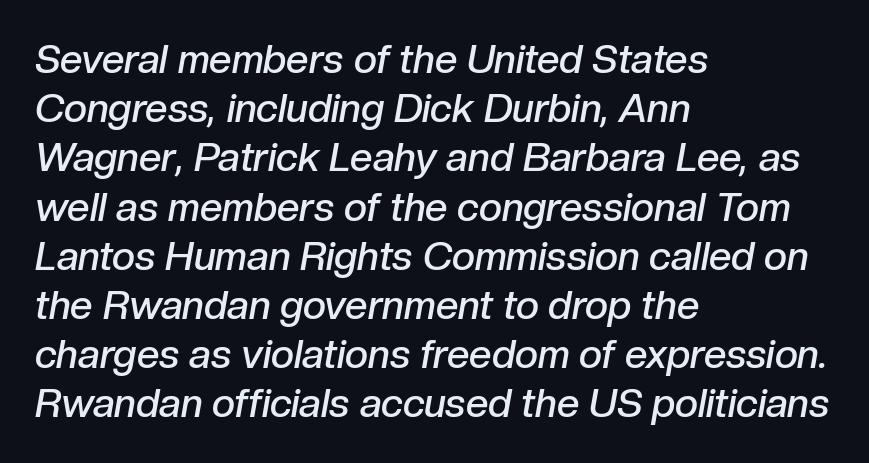
A typesetter would mark this as italic. Typeset ragged right — the left edge is the straight one. These lines carry some extra weight — a demibold, not a full bold. What stands out about the letter spacing? Nothing — it is the standard amount. You could not count columns in this text — the font is proportionally spaced. Only glyphs here, with clear space below each row.
